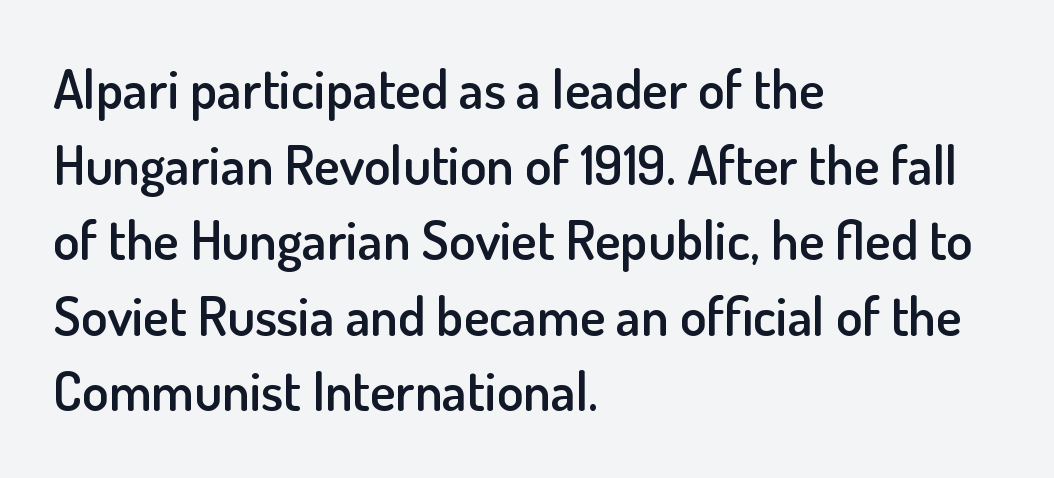
{"serif": "no", "italic": "no", "bold": "semi", "weight": "semibold", "width": "normal", "stroke_contrast": "low", "x_height": "small", "monospaced": "no", "underline": "no", "align": "left", "line_spacing": "normal", "line_spacing_ratio": 1.4, "letter_spacing": "normal", "letter_spacing_em": 0.0, "glyph_px": 54}
